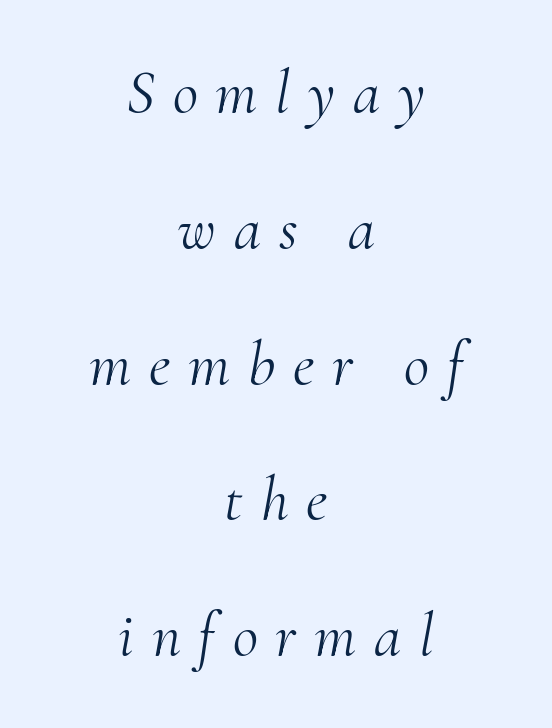
The image shows 62 px light serif type, italic (leaning right); set centered, loose line spacing (2.19x), unusually wide letter spacing (+0.29 em), not underlined; medium stroke contrast and a small x-height.
